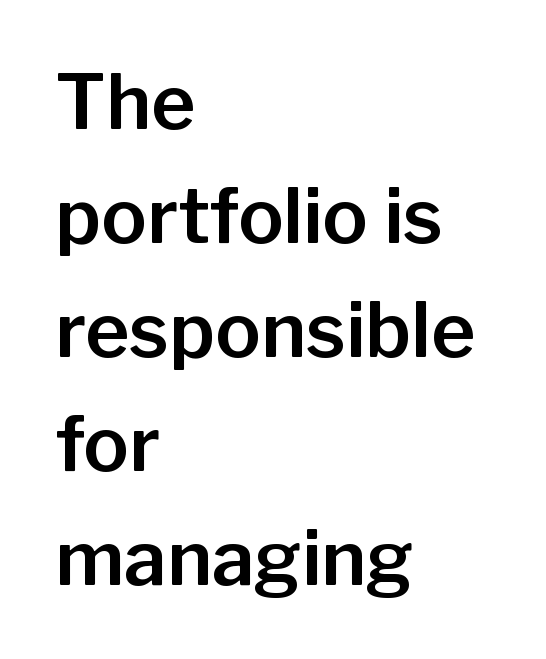
Q: Is the text italic (slanted)? A: No, it is upright.
Q: Is the typeface a serif or a sans-serif typeface? A: Sans-serif.
Q: Is the text underlined? A: No.
Q: How is the paragraph aligned? A: Left-aligned.
Q: Is the spacing between letters normal or unusually wide? A: Normal.
Q: Is the spacing between lines tight, normal or loose? A: Normal.
Q: Width (condensed, normal, or wide)? A: Normal.
Q: Stroke contrast? A: Low.
Q: x-height? A: Medium.
Q: Monospaced? A: No.
